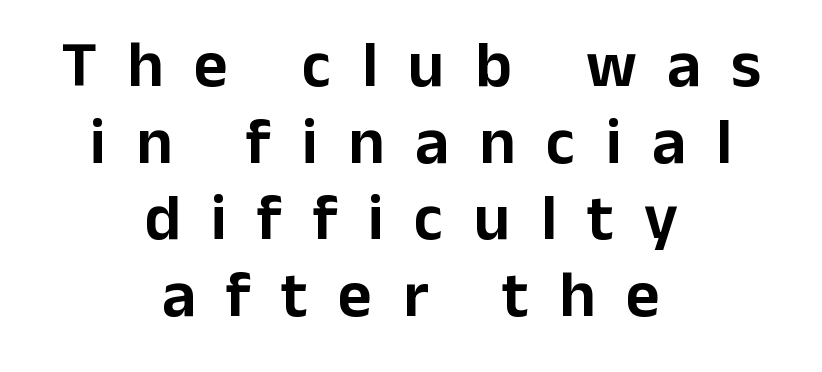
Plain, unruled lines of type. Looks like regular typesetting: each glyph gets only the width it needs. The face used here is a sans, in the tradition of grotesques and geometrics. The line texture is sparse and dotted thanks to wide tracking.
